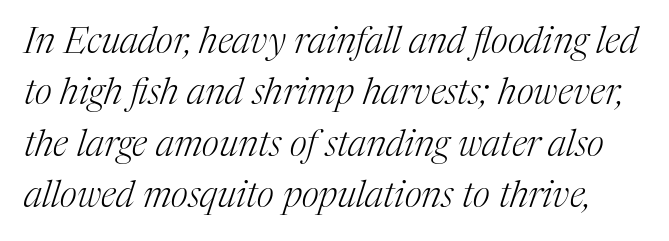
Q: Is the text bold? A: No.
Q: Is the text italic (slanted)? A: Yes, it leans right by about 17 degrees.
Q: Is the typeface a serif or a sans-serif typeface? A: Serif.
Q: Is the text underlined? A: No.
Q: Is the spacing between letters normal or unusually wide? A: Normal.
Q: Is the spacing between lines tight, normal or loose? A: Normal.
Q: Width (condensed, normal, or wide)? A: Normal.
Q: Stroke contrast? A: Medium.
Q: x-height? A: Medium.
Q: Monospaced? A: No.
